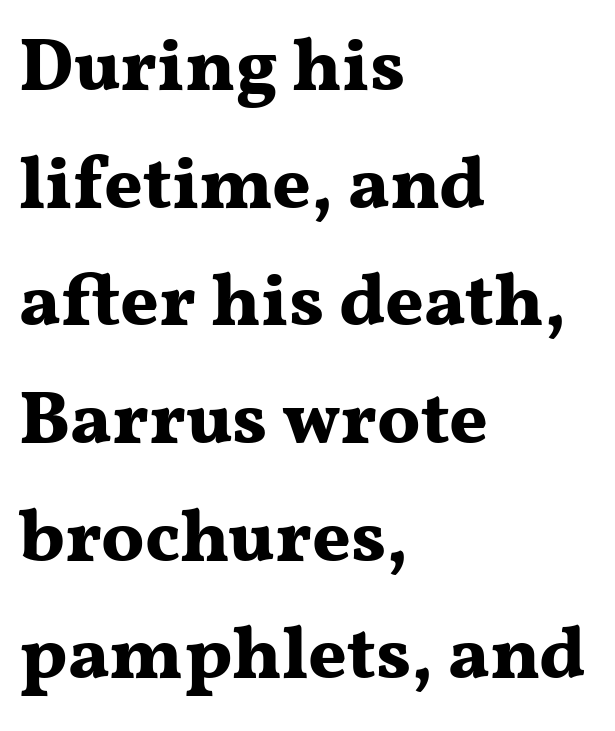
Q: Is the text bold? A: Yes.
Q: Is the text italic (slanted)? A: No, it is upright.
Q: Is the typeface a serif or a sans-serif typeface? A: Serif.
Q: Is the text underlined? A: No.
Q: How is the paragraph aligned? A: Left-aligned.
Q: Is the spacing between letters normal or unusually wide? A: Normal.
Q: Is the spacing between lines tight, normal or loose? A: Normal.
Q: Width (condensed, normal, or wide)? A: Wide.
Q: Stroke contrast? A: Medium.
Q: x-height? A: Medium.
Q: Monospaced? A: No.
